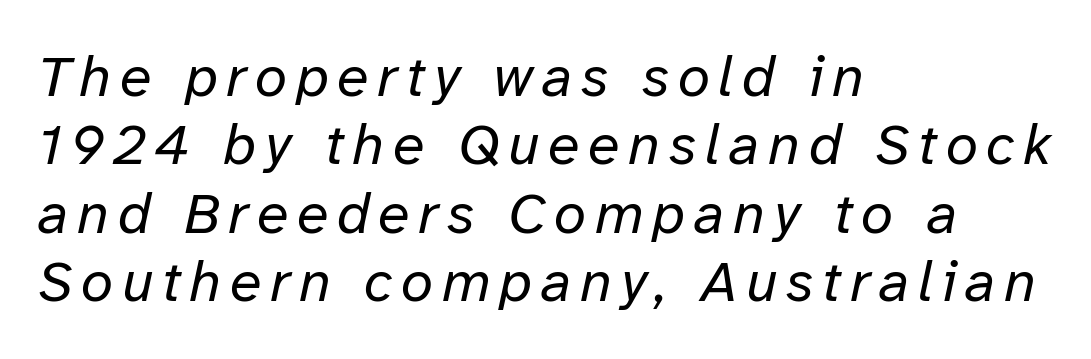
{"italic": "yes", "lean": "right", "slant_degrees": 12, "bold": "no", "weight": "regular", "width": "normal", "stroke_contrast": "low", "x_height": "medium", "monospaced": "no", "underline": "no", "align": "left", "line_spacing_ratio": 1.18, "glyph_px": 58}
